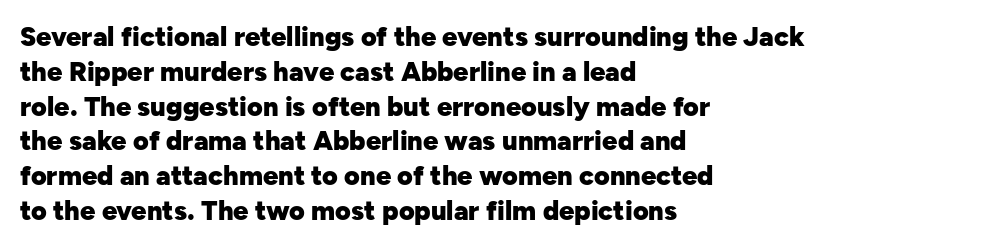
{"italic": "no", "bold": "yes", "underline": "no", "align": "left", "line_spacing": "normal", "line_spacing_ratio": 1.29, "letter_spacing": "normal", "letter_spacing_em": 0.0, "glyph_px": 27}
